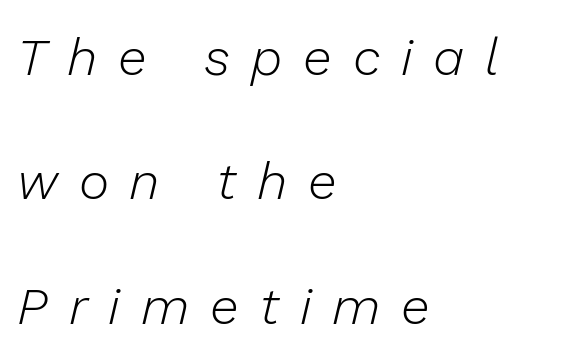
The image shows 52 px light type, italic (leaning right); set left-aligned, loose line spacing (2.39x), unusually wide letter spacing (+0.4 em), not underlined; low stroke contrast and a medium x-height.
